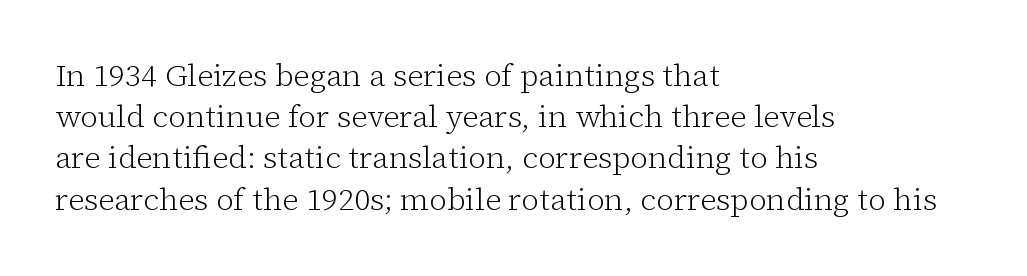
{"serif": "yes", "italic": "no", "bold": "no", "weight": "light", "width": "normal", "stroke_contrast": "low", "x_height": "medium", "monospaced": "no", "underline": "no", "align": "left", "line_spacing": "normal", "line_spacing_ratio": 1.33, "letter_spacing": "normal", "letter_spacing_em": 0.0, "glyph_px": 31}
